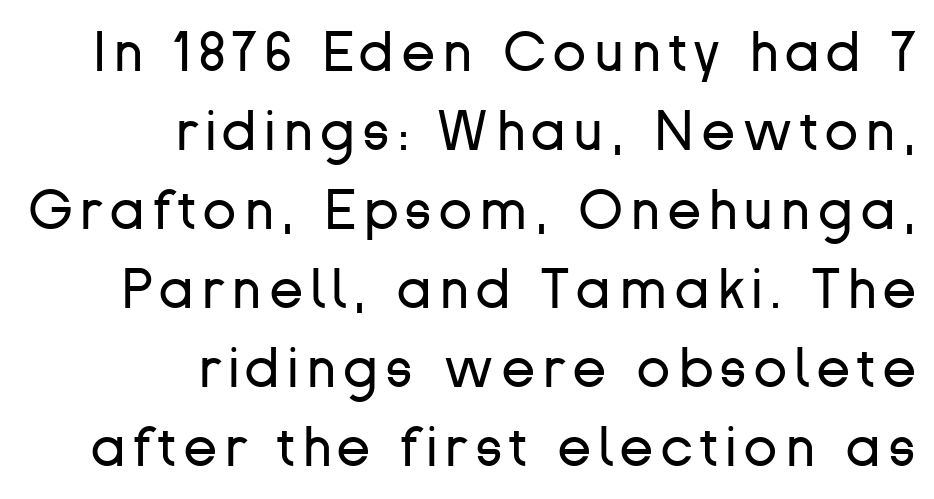
{"serif": "no", "italic": "no", "bold": "no", "weight": "regular", "width": "normal", "stroke_contrast": "low", "x_height": "medium", "monospaced": "no", "underline": "no", "align": "right", "line_spacing": "normal", "line_spacing_ratio": 1.41, "glyph_px": 56}
